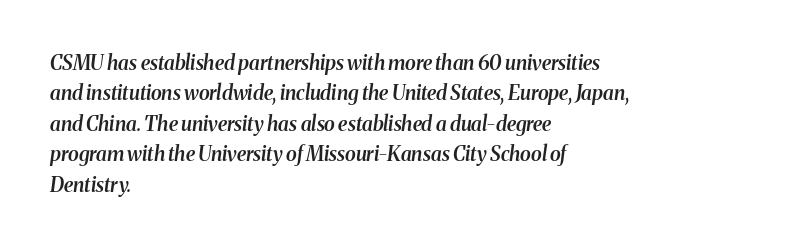
{"italic": "yes", "lean": "right", "slant_degrees": 8, "bold": "semi", "underline": "no", "align": "left", "line_spacing": "normal", "line_spacing_ratio": 1.52, "letter_spacing": "normal", "letter_spacing_em": 0.0, "glyph_px": 20}
